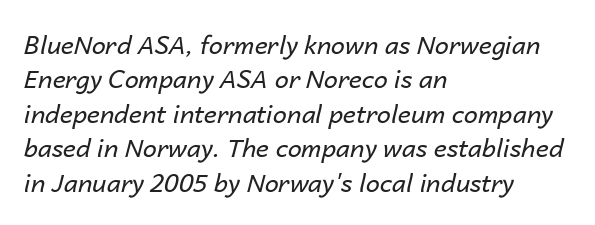
The image shows 25 px text type, italic (leaning right); set left-aligned, normal line spacing (1.38x), normal letter spacing, not underlined.
